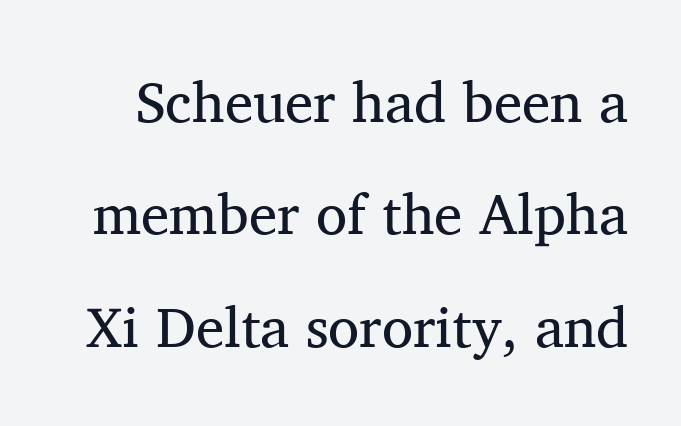
Proportional: the letters do not fall into vertical columns. The typeface chosen for these lines features serifs. Baseline-to-baseline distance is far greater than the letter height. The lettering stays uniformly vertical, giving the passage a roman look. Words float on clear page, feet unadorned.
